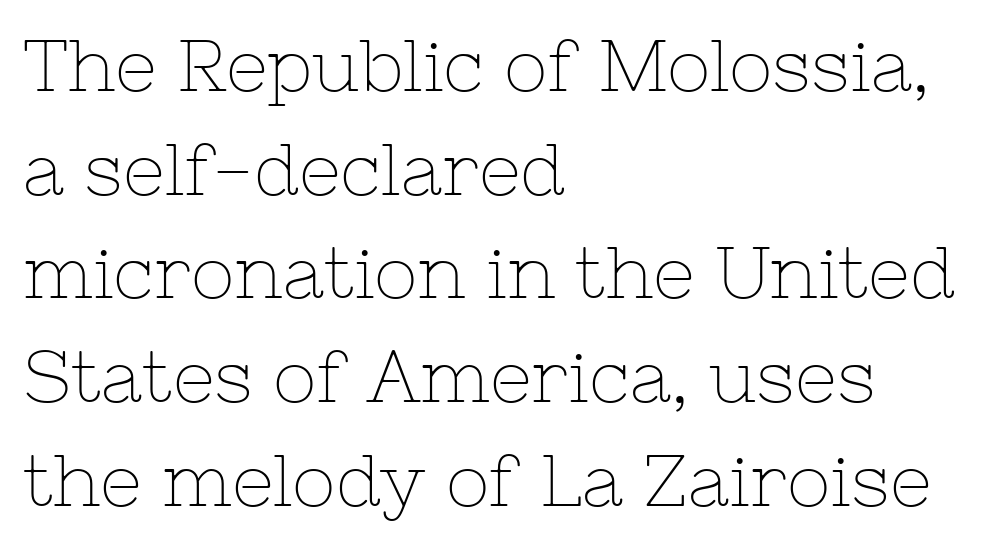
Descender tails drop into unmarked territory. Typeset ragged right — the left edge is the straight one. Summary of weight: not heavy and not bold. The letterforms sit shoulder to shoulder at normal distance. The text was rendered using a seriffed face with decorative stroke endings. These lines are rendered in a variable-pitch font.
